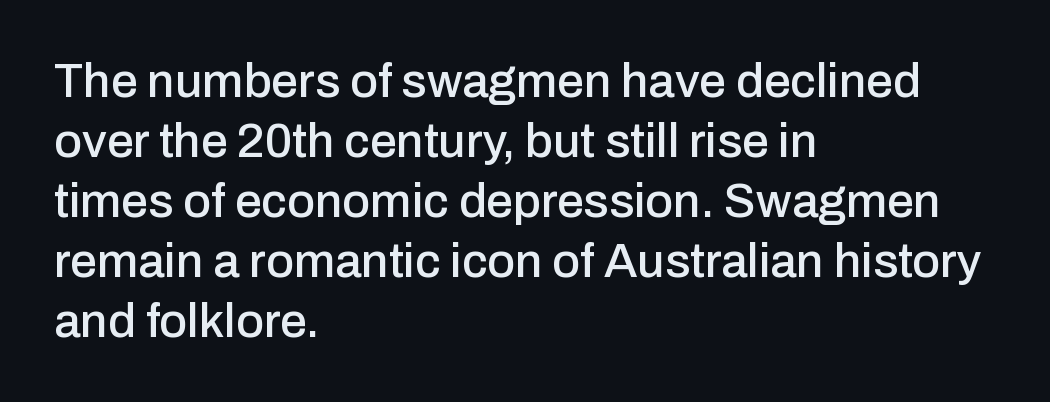
Q: Is the text italic (slanted)? A: No, it is upright.
Q: Is the typeface a serif or a sans-serif typeface? A: Sans-serif.
Q: Is the text underlined? A: No.
Q: How is the paragraph aligned? A: Left-aligned.
Q: Is the spacing between letters normal or unusually wide? A: Normal.
Q: Is the spacing between lines tight, normal or loose? A: Normal.
Q: Width (condensed, normal, or wide)? A: Normal.
Q: Stroke contrast? A: Low.
Q: x-height? A: Medium.
Q: Monospaced? A: No.
